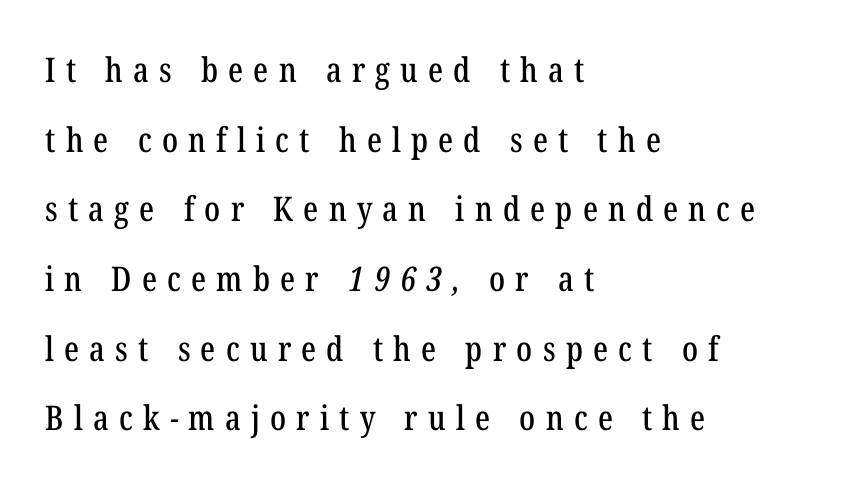
The image shows 34 px condensed serif type; set left-aligned, loose line spacing (2.05x), unusually wide letter spacing (+0.3 em), not underlined; low stroke contrast and a medium x-height.
